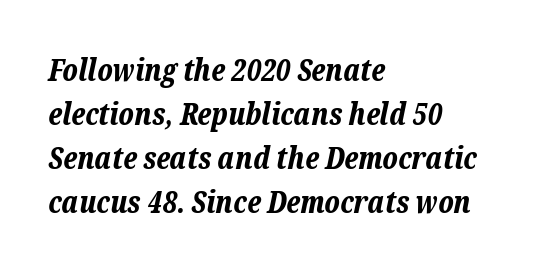
Unmarked baselines from the first word to the last. Horizontal bands of white between lines are of average thickness. A typesetter would call this zero additional tracking. The glyphs have the mass of a bold cut. The paragraph has a hard left edge and a soft right edge.
